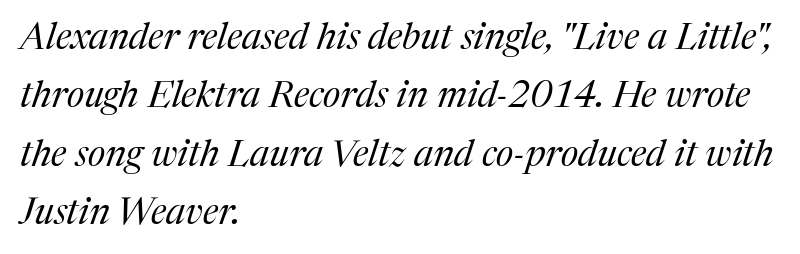
Horizontally, the lines are justified to the leading edge only. Baseline-to-baseline distance is the conventional proportion of letter height. Just letters on the line, the space beneath them empty. On a weight scale, this lands at 450 or below. A typesetter would call this proportional, since set widths differ per character.
